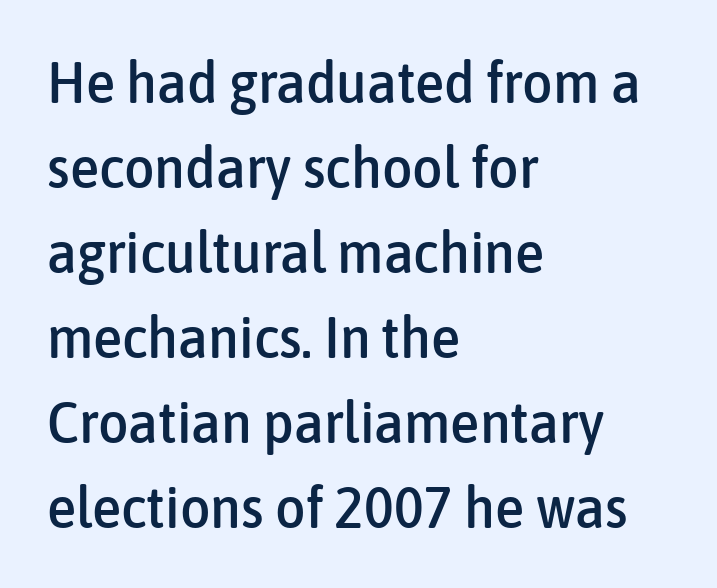
Q: Is the text italic (slanted)? A: No, it is upright.
Q: Is the typeface a serif or a sans-serif typeface? A: Sans-serif.
Q: Is the text underlined? A: No.
Q: How is the paragraph aligned? A: Left-aligned.
Q: Is the spacing between letters normal or unusually wide? A: Normal.
Q: Is the spacing between lines tight, normal or loose? A: Normal.
Q: Width (condensed, normal, or wide)? A: Condensed.
Q: Stroke contrast? A: Low.
Q: x-height? A: Medium.
Q: Monospaced? A: No.
